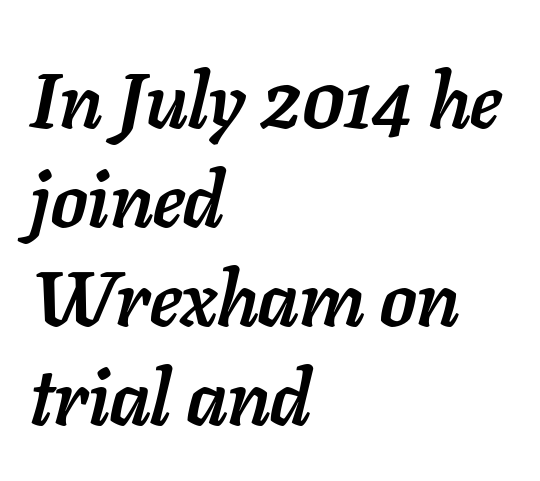
Q: Is the text bold? A: Yes.
Q: Is the text italic (slanted)? A: Yes, it leans right by about 11 degrees.
Q: Is the text underlined? A: No.
Q: How is the paragraph aligned? A: Left-aligned.
Q: Is the spacing between letters normal or unusually wide? A: Normal.
Q: Is the spacing between lines tight, normal or loose? A: Normal.
Q: Width (condensed, normal, or wide)? A: Normal.
Q: Stroke contrast? A: Low.
Q: x-height? A: Medium.
Q: Monospaced? A: No.
